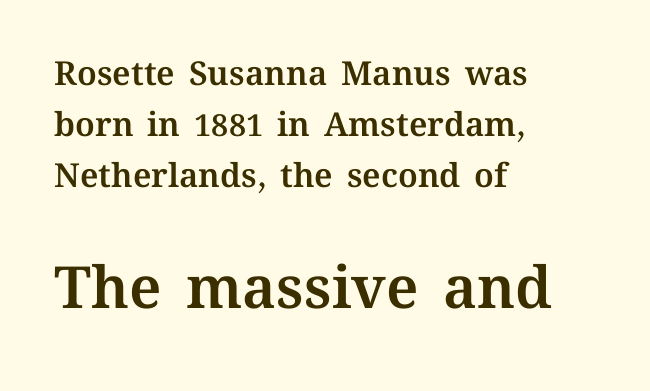
Which of the two is more prominent by size? The second, at the bottom. The zone under the glyphs is completely vacant. Posture: vertical. The letters sit at their default tracking, neither squeezed nor spread. Notice how the passage keeps a crisp vertical edge on the left only.
